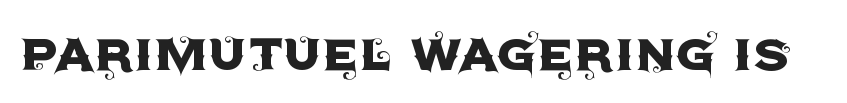
Q: Is the text italic (slanted)? A: No, it is upright.
Q: Is the typeface a serif or a sans-serif typeface? A: Sans-serif.
Q: Is the text underlined? A: No.
Q: Is the spacing between letters normal or unusually wide? A: Normal.
Q: Width (condensed, normal, or wide)? A: Normal.
Q: x-height? A: Large.
Q: Monospaced? A: No.
